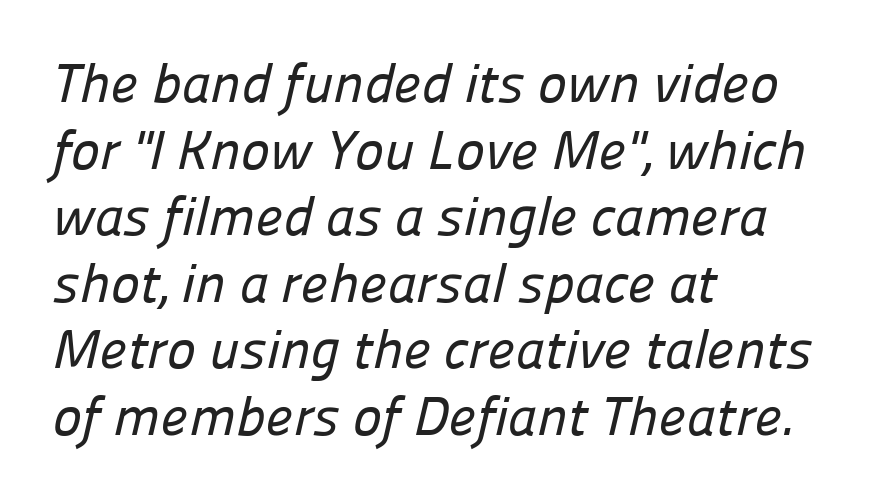
The horizontal fit of the characters is conventional and even. Unmarked baselines from the first word to the last. Spacing verdict: proportional, widths tailored to each character. To sum up the face: it is a sans, with no serifs.
